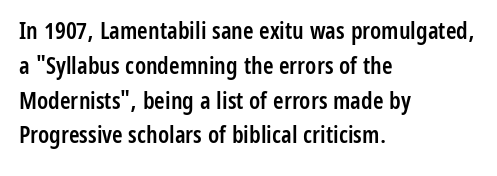
Notice how descenders clear the ascenders below comfortably — that's standard leading. It's the straight-up-and-down kind of type. Horizontally, the lines are justified to the leading edge only. Is the letter spacing exaggerated? No — it looks like the ordinary default. Semibold letterforms, between regular and bold.
